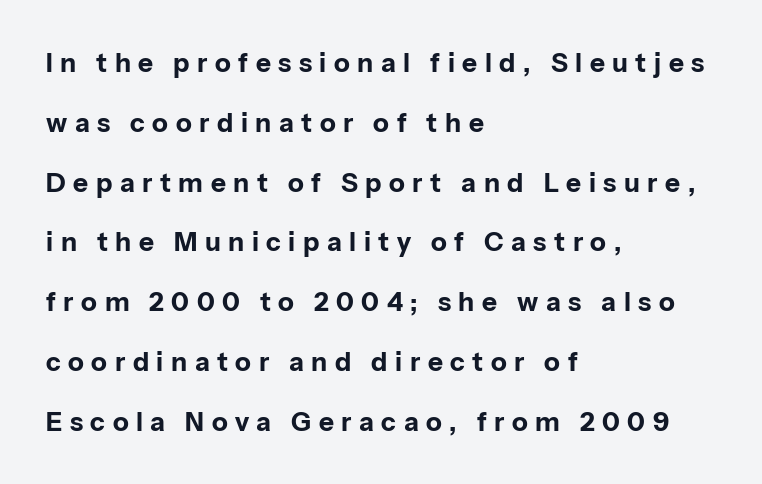
The image shows 26 px bold type, upright; set left-aligned, loose line spacing (2.3x), unusually wide letter spacing (+0.29 em), not underlined.
